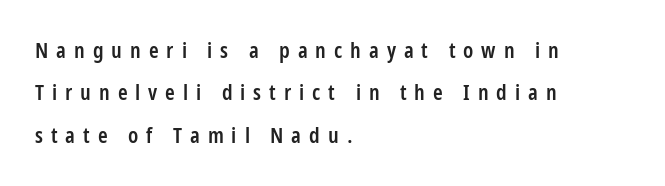
Alignment: flush left. I'd describe the lettering as semibold — firm but not a full bold. The tracking reads as deliberately expanded to a designer's eye. Notice how the stems are strictly vertical — no italics here. The baseline area is clear.
